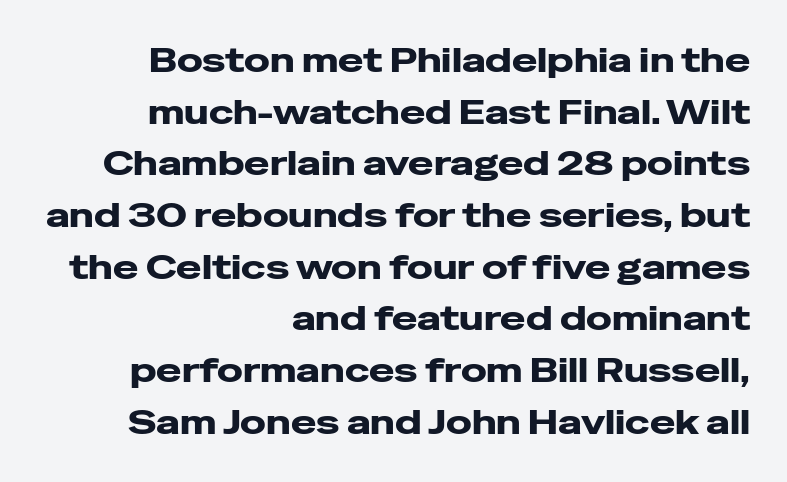
The image shows 34 px heavy, wide sans-serif type, upright; set right-aligned, normal line spacing (1.52x), normal letter spacing, not underlined; low stroke contrast and a medium x-height.
